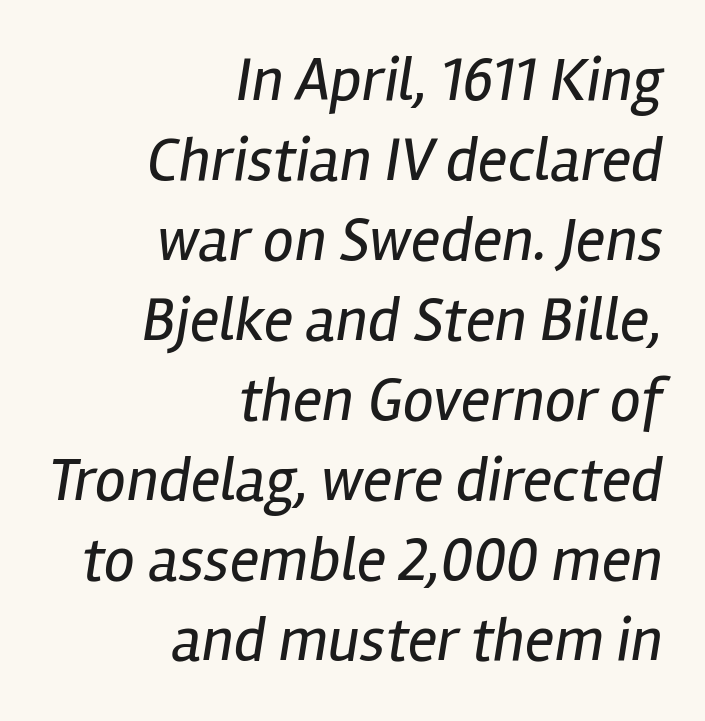
The image shows 62 px regular-weight, condensed type, italic (leaning right); set right-aligned, normal line spacing (1.29x), normal letter spacing, not underlined; low stroke contrast and a medium x-height.
